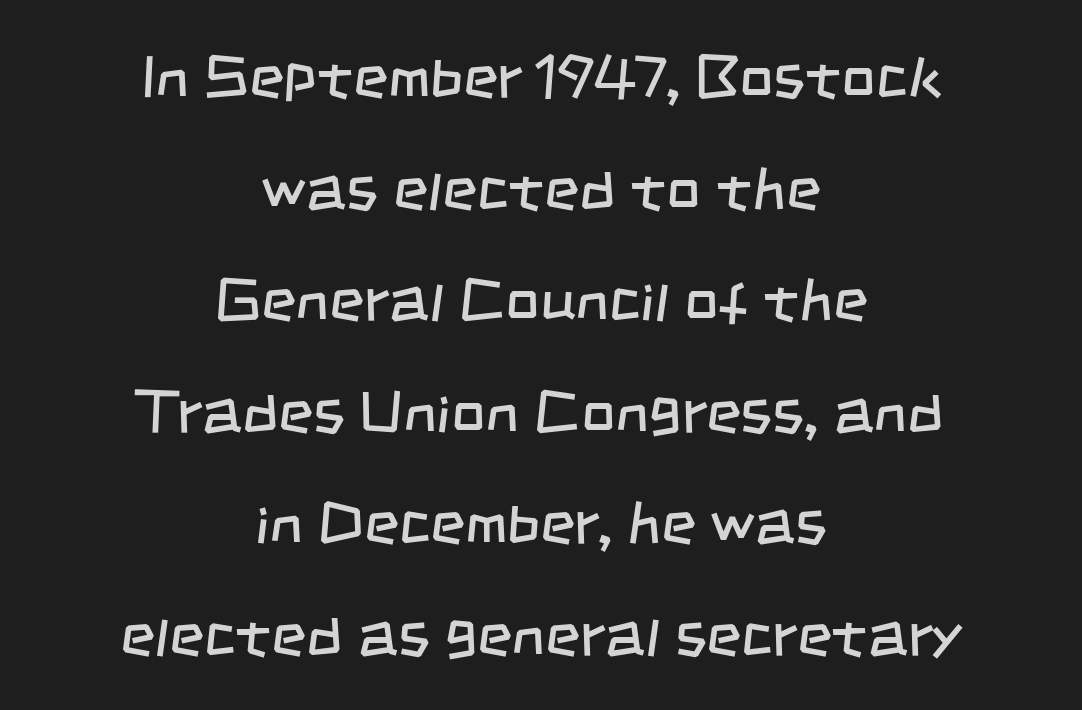
{"serif": "no", "bold": "no", "weight": "regular", "width": "condensed", "stroke_contrast": "low", "x_height": "large", "monospaced": "no", "underline": "no", "align": "center", "line_spacing_ratio": 1.86, "letter_spacing": "normal", "letter_spacing_em": 0.0, "glyph_px": 60}
